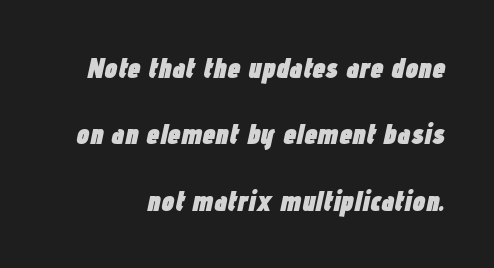
{"italic": "yes", "lean": "right", "slant_degrees": 12, "bold": "yes", "weight": "heavy", "width": "condensed", "stroke_contrast": "low", "x_height": "medium", "monospaced": "no", "underline": "no", "line_spacing": "loose", "line_spacing_ratio": 2.29, "letter_spacing": "normal", "letter_spacing_em": 0.0, "glyph_px": 29}
